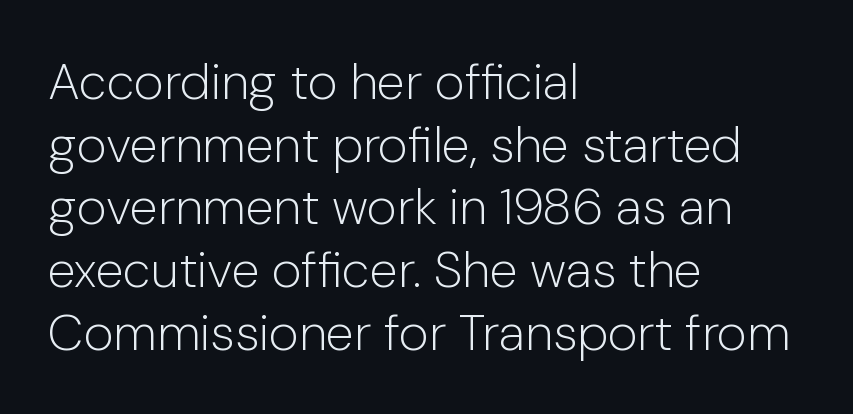
The image shows 51 px light sans-serif type, upright; set left-aligned, line spacing 1.23x, normal letter spacing, not underlined; low stroke contrast and a medium x-height.
